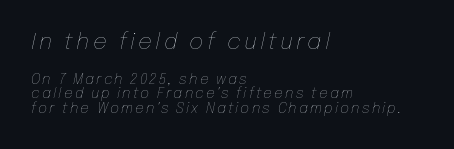
Q: Is the text bold? A: No.
Q: Is the text italic (slanted)? A: Yes, it leans right by about 12 degrees.
Q: Is the text underlined? A: No.
Q: How is the paragraph aligned? A: Left-aligned.
Q: Is the spacing between lines tight, normal or loose? A: Tight.
Q: Which block of text is set in a larger size, the first (top) or the second (bottom)? A: The first (top) one.
